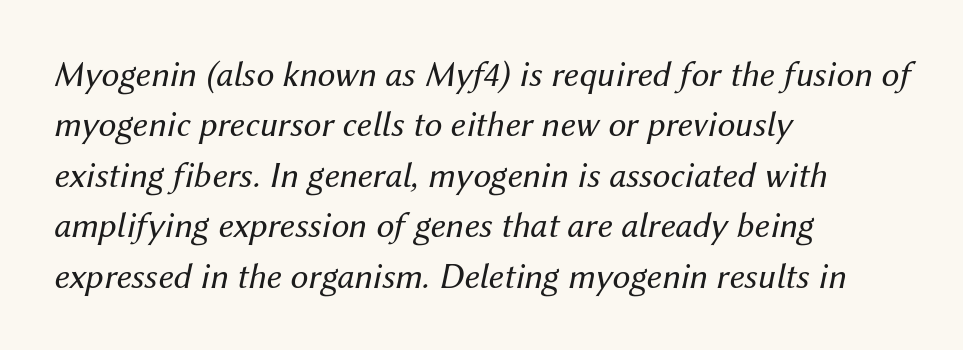
{"italic": "yes", "lean": "right", "slant_degrees": 12, "bold": "no", "weight": "regular", "width": "normal", "stroke_contrast": "medium", "x_height": "medium", "monospaced": "no", "underline": "no", "align": "left", "line_spacing": "normal", "line_spacing_ratio": 1.4, "letter_spacing": "normal", "letter_spacing_em": 0.0, "glyph_px": 36}
